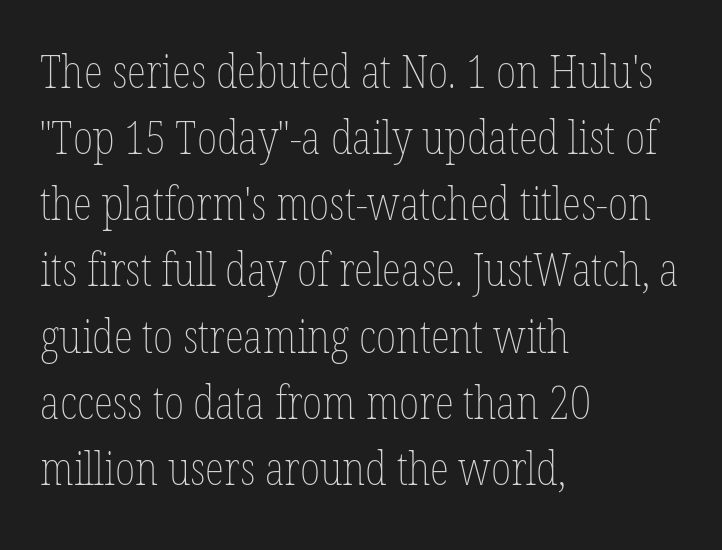
{"italic": "no", "bold": "no", "weight": "thin", "width": "condensed", "stroke_contrast": "low", "x_height": "medium", "monospaced": "no", "underline": "no", "align": "left", "line_spacing": "normal", "line_spacing_ratio": 1.47, "letter_spacing": "normal", "letter_spacing_em": 0.0, "glyph_px": 45}
